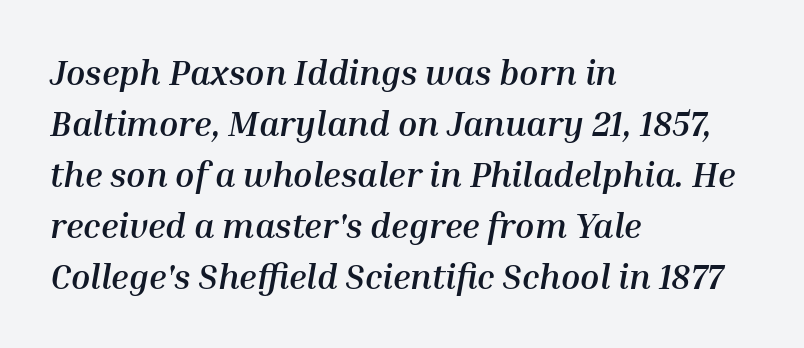
The image shows 35 px semibold type, italic (leaning right); set left-aligned, normal line spacing (1.46x), normal letter spacing, not underlined; medium stroke contrast and a medium x-height.
